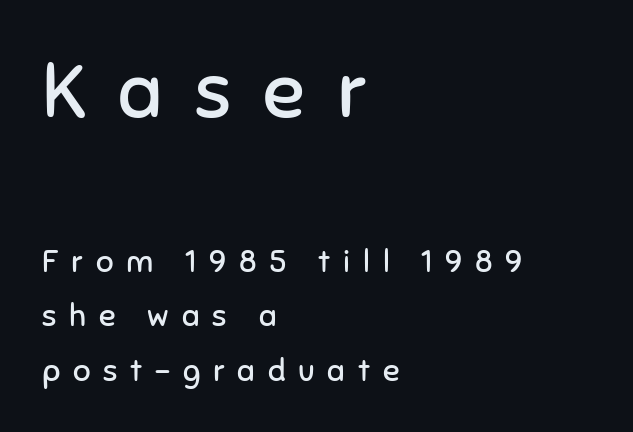
The image shows 78 px regular-weight sans-serif type, upright; set left-aligned, line spacing 1.76x, unusually wide letter spacing (+0.41 em), not underlined; the first (top) block is 2.52x larger; low stroke contrast and a medium x-height.
